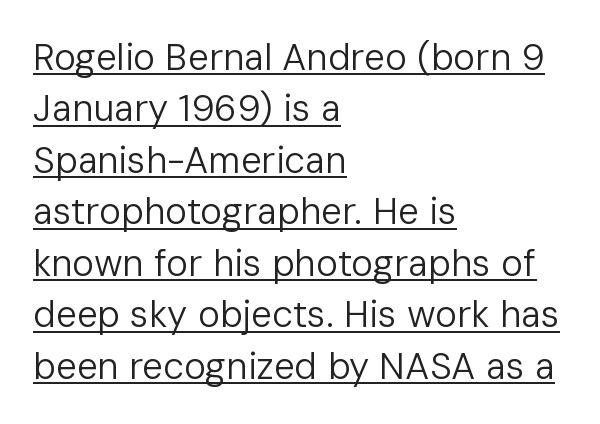
{"serif": "no", "italic": "no", "bold": "no", "weight": "regular", "width": "normal", "stroke_contrast": "low", "x_height": "medium", "monospaced": "no", "underline": "yes", "align": "left", "line_spacing": "normal", "line_spacing_ratio": 1.39, "letter_spacing": "normal", "letter_spacing_em": 0.0, "glyph_px": 37}
